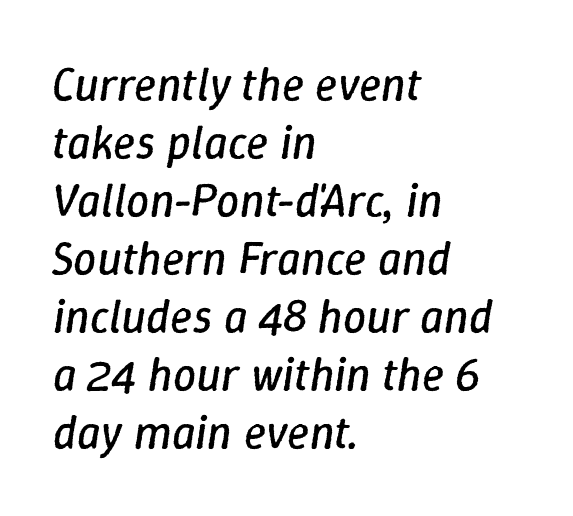
The image shows 46 px regular-weight type, italic (leaning right); set left-aligned, normal line spacing (1.26x), normal letter spacing, not underlined; low stroke contrast and a medium x-height.
